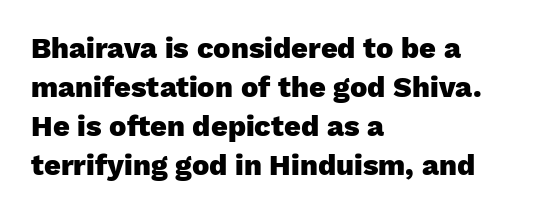
Q: Is the text bold? A: Yes.
Q: Is the text italic (slanted)? A: No, it is upright.
Q: Is the typeface a serif or a sans-serif typeface? A: Sans-serif.
Q: Is the text underlined? A: No.
Q: How is the paragraph aligned? A: Left-aligned.
Q: Is the spacing between letters normal or unusually wide? A: Normal.
Q: Is the spacing between lines tight, normal or loose? A: Normal.
Q: Width (condensed, normal, or wide)? A: Normal.
Q: Stroke contrast? A: Low.
Q: x-height? A: Medium.
Q: Monospaced? A: No.
